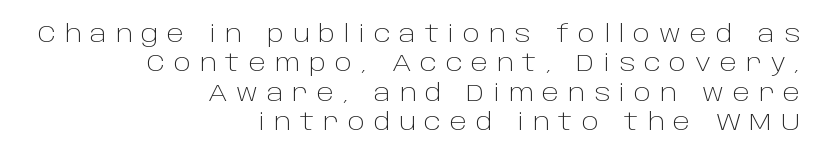
{"italic": "no", "bold": "no", "underline": "no", "align": "right", "line_spacing": "normal", "line_spacing_ratio": 1.28, "letter_spacing": "wide", "letter_spacing_em": 0.39, "glyph_px": 23}
